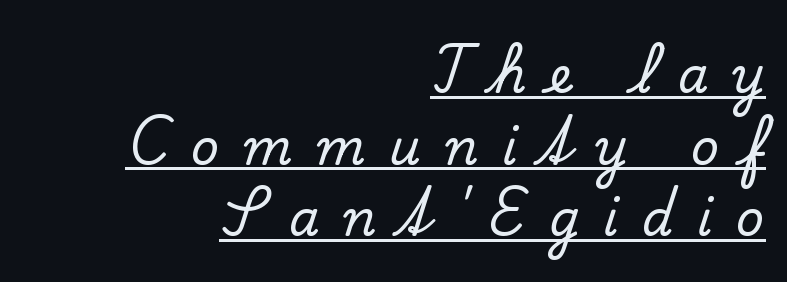
Q: Is the text italic (slanted)? A: Yes.
Q: Is the typeface a serif or a sans-serif typeface? A: Serif.
Q: Is the text underlined? A: Yes.
Q: How is the paragraph aligned? A: Right-aligned.
Q: Is the spacing between letters normal or unusually wide? A: Unusually wide.
Q: Is the spacing between lines tight, normal or loose? A: Normal.
Q: Width (condensed, normal, or wide)? A: Normal.
Q: Stroke contrast? A: Low.
Q: x-height? A: Small.
Q: Monospaced? A: No.
